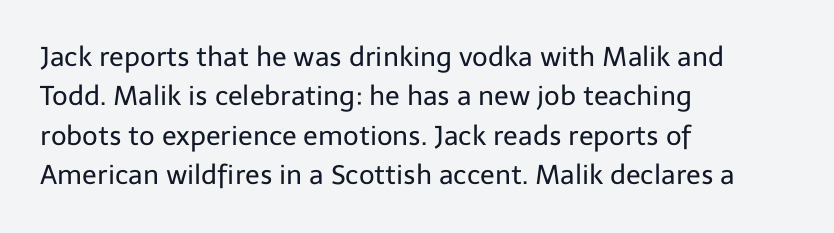
Quick note: not italic, upright. Is the stroke heavy? The answer is a plain regular-or-lighter. The setting favours the left margin, as ordinary paragraphs usually do. Has an underline been added? It has not. Tracking here is standard; glyphs follow each other at the usual distance. Line spacing here is normal.
